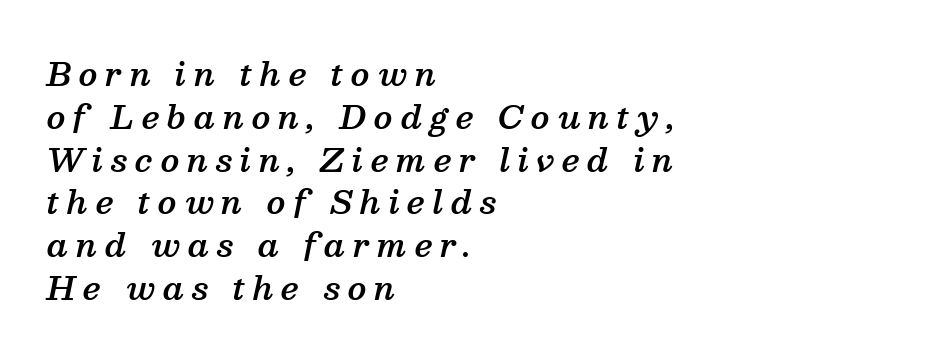
Q: Is the text bold? A: Semi-bold.
Q: Is the text italic (slanted)? A: Yes, it leans right by about 13 degrees.
Q: Is the typeface a serif or a sans-serif typeface? A: Serif.
Q: Is the text underlined? A: No.
Q: How is the paragraph aligned? A: Left-aligned.
Q: Is the spacing between letters normal or unusually wide? A: Unusually wide.
Q: Is the spacing between lines tight, normal or loose? A: Normal.
Q: Width (condensed, normal, or wide)? A: Normal.
Q: Stroke contrast? A: Medium.
Q: x-height? A: Medium.
Q: Monospaced? A: No.
